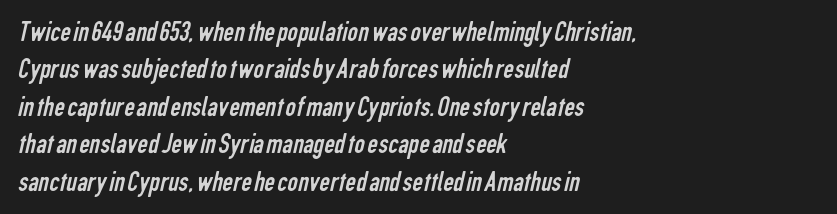
The image shows 29 px regular-weight, condensed sans-serif type; set left-aligned, normal line spacing (1.29x), normal letter spacing, not underlined; low stroke contrast and a medium x-height.
